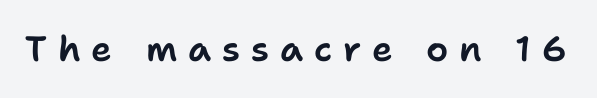
{"serif": "no", "italic": "no", "width": "normal", "stroke_contrast": "low", "x_height": "medium", "monospaced": "no", "underline": "no", "letter_spacing": "wide", "letter_spacing_em": 0.31, "glyph_px": 35}
